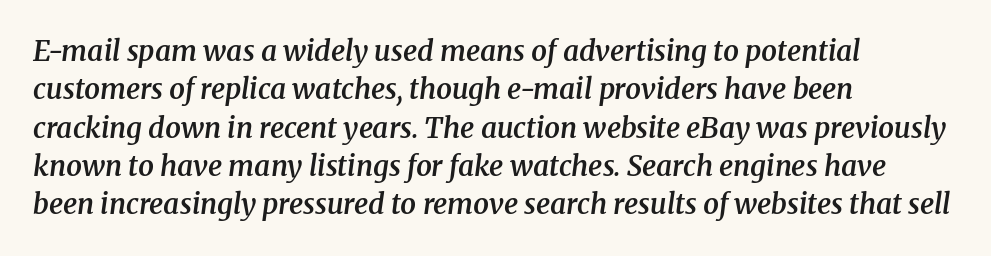
The image shows 28 px semibold serif type, italic (leaning right); set left-aligned, normal line spacing (1.37x), normal letter spacing, not underlined; medium stroke contrast and a medium x-height.
